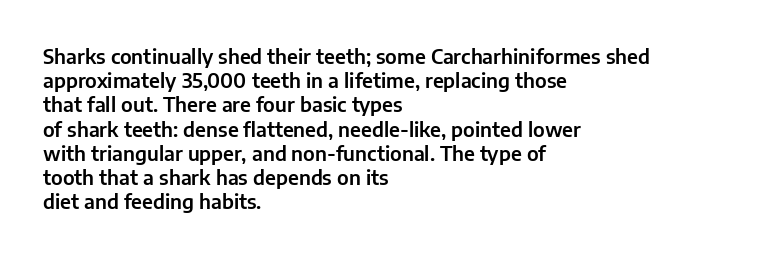
The image shows 20 px text type, upright; set left-aligned, line spacing 1.21x, normal letter spacing, not underlined.
